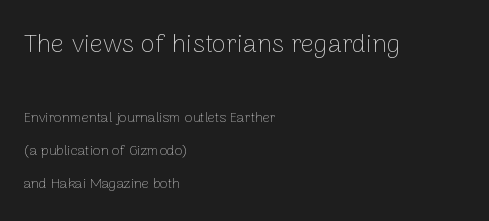
The lines are quadded left. Is the letter spacing exaggerated? No — it looks like the ordinary default. The designer dialed line spacing up above the default. The space directly below the letters is spotless. A student would notice the top passage is typeset larger than what follows. Caption: face not bold, strokes unweighted.
